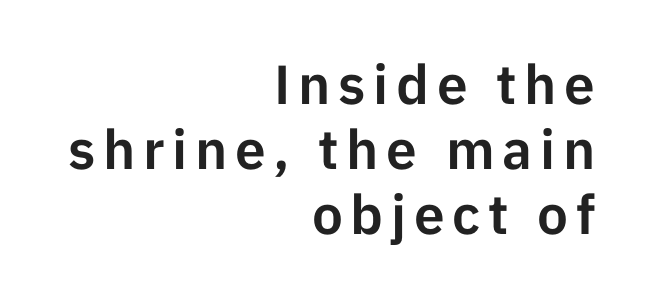
Q: Is the text italic (slanted)? A: No, it is upright.
Q: Is the typeface a serif or a sans-serif typeface? A: Sans-serif.
Q: Is the text underlined? A: No.
Q: How is the paragraph aligned? A: Right-aligned.
Q: Width (condensed, normal, or wide)? A: Normal.
Q: Stroke contrast? A: Low.
Q: x-height? A: Medium.
Q: Monospaced? A: No.
